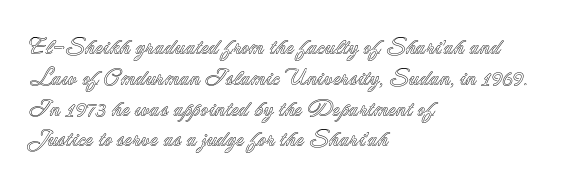
Q: Is the text italic (slanted)? A: Yes.
Q: Is the text underlined? A: No.
Q: How is the paragraph aligned? A: Left-aligned.
Q: Is the spacing between letters normal or unusually wide? A: Normal.
Q: Is the spacing between lines tight, normal or loose? A: Normal.
